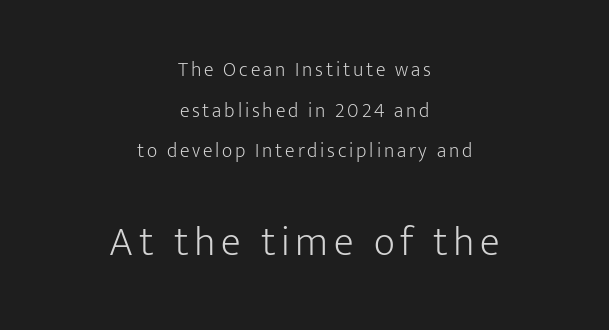
The image shows 41 px light sans-serif type, upright; set centered, loose line spacing (2.03x), not underlined; the second (bottom) block is 2.05x larger; low stroke contrast and a medium x-height.
